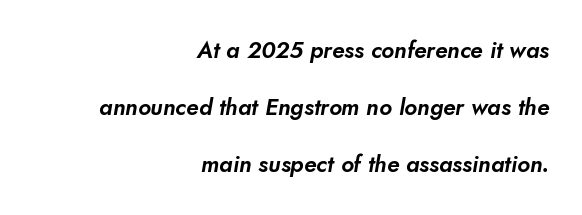
The image shows 23 px text type; set right-aligned, loose line spacing (2.48x), normal letter spacing, not underlined.
